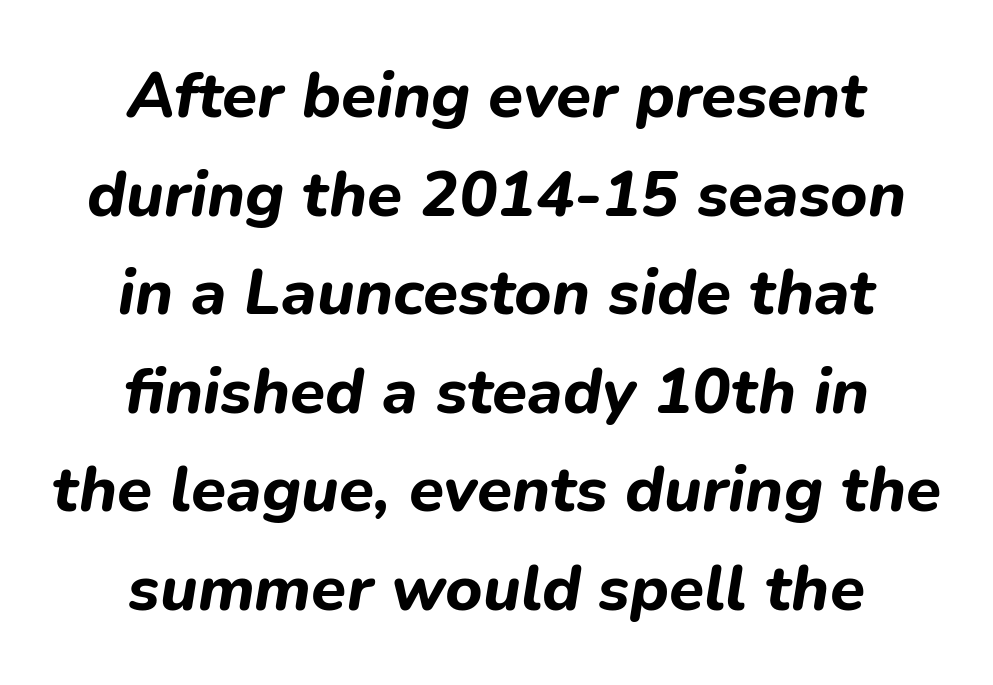
Type without underlining. This rendering leaves character spacing at its baseline value. Quick note: interline space is typical. The rendering uses natural spacing where letterforms have individual widths. On the weight axis this lands at bold, roughly 700.
